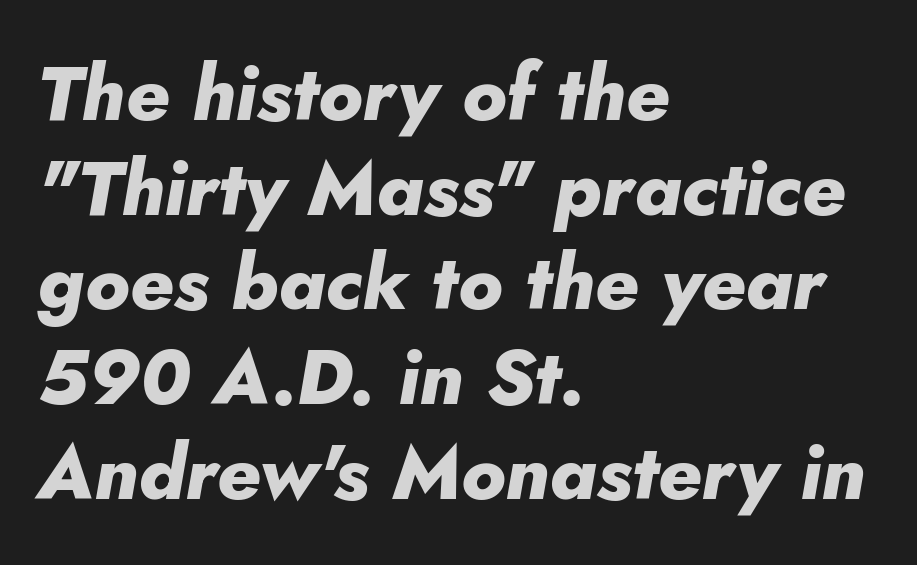
Here the designer chose a conventional face with non-uniform glyph widths. Bold? Absolutely — the strokes are thick and heavy. Anything drawn beneath the words? Only blank space. Is the type slanted? Yes — the strokes lean at a clear angle. In CSS terms this would be text-align: left. Each word holds together tightly as a unit, with standard inter-letter gaps.
